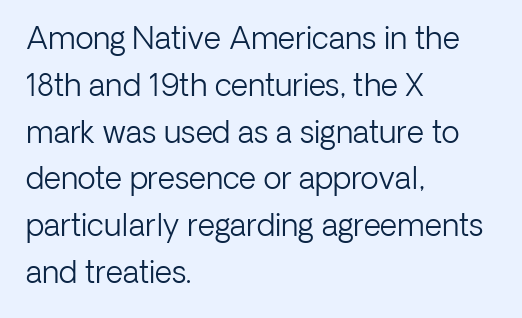
No italicization has been applied; the sample stays upright. Typographically, this falls in the sans-serif category. Plain, unruled lines of type. No heavy texture on the line: the type isn't bold.
